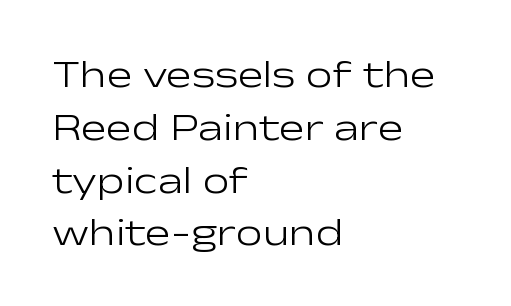
{"serif": "no", "italic": "no", "bold": "no", "weight": "light", "width": "wide", "stroke_contrast": "low", "x_height": "medium", "monospaced": "no", "underline": "no", "align": "left", "line_spacing": "normal", "line_spacing_ratio": 1.39, "letter_spacing": "normal", "letter_spacing_em": 0.0, "glyph_px": 38}
